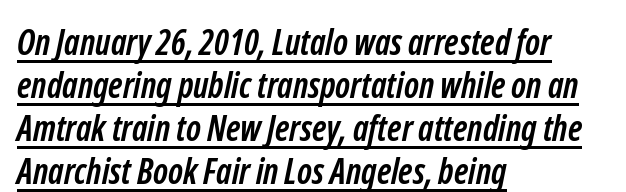
Q: Is the text bold? A: Yes.
Q: Is the typeface a serif or a sans-serif typeface? A: Sans-serif.
Q: Is the text underlined? A: Yes.
Q: How is the paragraph aligned? A: Left-aligned.
Q: Is the spacing between letters normal or unusually wide? A: Normal.
Q: Width (condensed, normal, or wide)? A: Condensed.
Q: Stroke contrast? A: Low.
Q: x-height? A: Medium.
Q: Monospaced? A: No.
